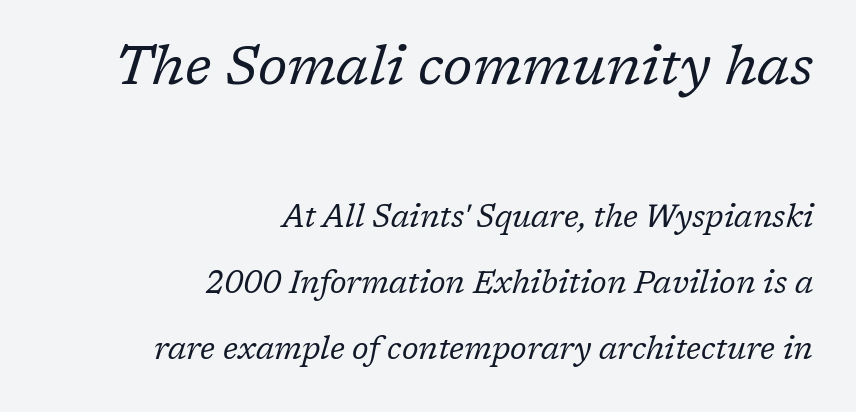
Q: Is the text bold? A: No.
Q: Is the text italic (slanted)? A: Yes, it leans right by about 17 degrees.
Q: Is the typeface a serif or a sans-serif typeface? A: Serif.
Q: Is the text underlined? A: No.
Q: How is the paragraph aligned? A: Right-aligned.
Q: Is the spacing between letters normal or unusually wide? A: Normal.
Q: Is the spacing between lines tight, normal or loose? A: Loose.
Q: Which block of text is set in a larger size, the first (top) or the second (bottom)? A: The first (top) one.
Q: Width (condensed, normal, or wide)? A: Normal.
Q: Stroke contrast? A: Low.
Q: x-height? A: Medium.
Q: Monospaced? A: No.
